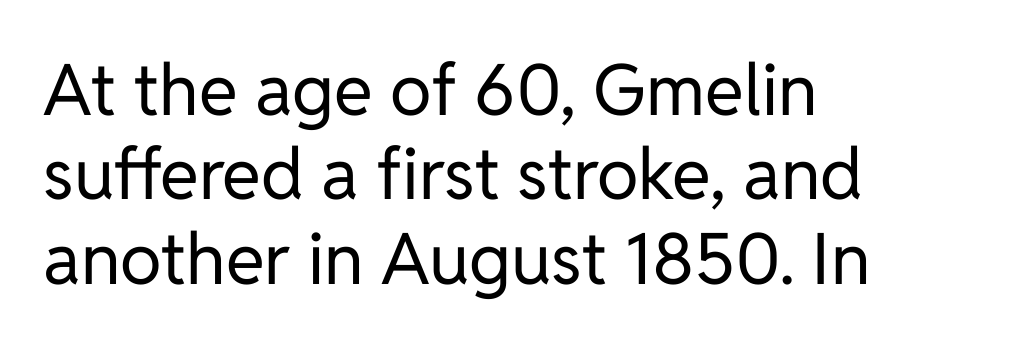
The image shows 71 px regular-weight sans-serif type, upright; set left-aligned, line spacing 1.19x, normal letter spacing, not underlined; low stroke contrast and a medium x-height.
